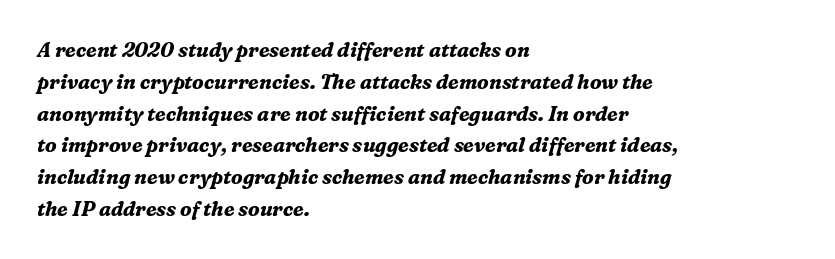
Q: Is the text bold? A: Yes.
Q: Is the text italic (slanted)? A: Yes, it leans right by about 16 degrees.
Q: Is the text underlined? A: No.
Q: How is the paragraph aligned? A: Left-aligned.
Q: Is the spacing between letters normal or unusually wide? A: Normal.
Q: Is the spacing between lines tight, normal or loose? A: Normal.
